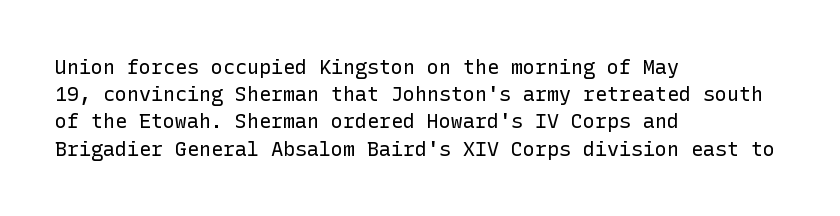
The text block is weighted toward the left margin, trailing off unevenly rightward. Summary of vertical rhythm: regular, with standard interline spacing. Spacing between characters is what you'd get straight out of the box. The letterforms sit at book weight or below.
